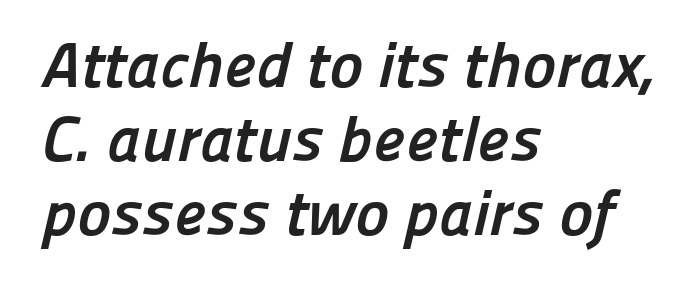
Q: Is the text bold? A: Yes.
Q: Is the typeface a serif or a sans-serif typeface? A: Sans-serif.
Q: Is the text underlined? A: No.
Q: How is the paragraph aligned? A: Left-aligned.
Q: Is the spacing between letters normal or unusually wide? A: Normal.
Q: Width (condensed, normal, or wide)? A: Normal.
Q: Stroke contrast? A: Low.
Q: x-height? A: Medium.
Q: Monospaced? A: No.
